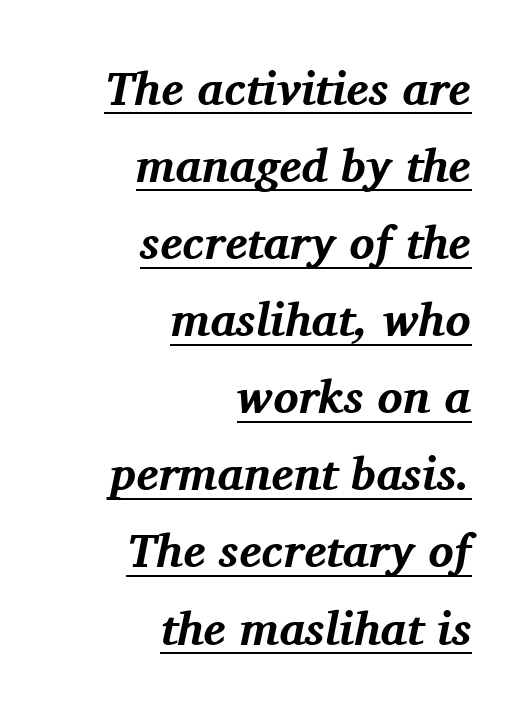
Is this a fixed-width face? No — the glyphs have proportional, varying widths. Heavy-handed strokes throughout: this text is bold. An italicized treatment has been applied to the whole sample. A student would call this right alignment; a typographer would say flush right, rag left. Letterform terminals end in serifs throughout the passage.
